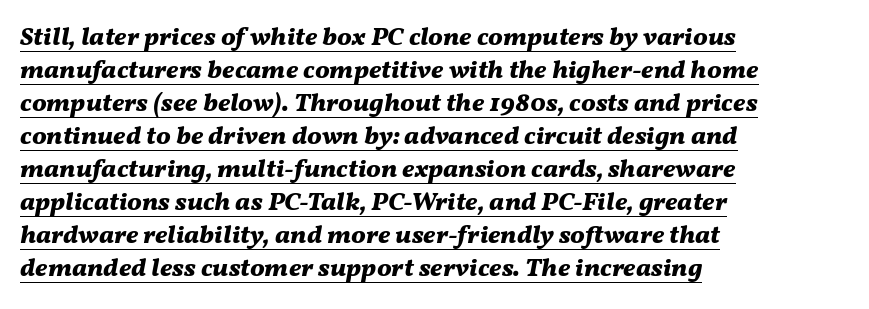
This sample is left-justified, so line endings fall wherever the words run out. Set as a true bold cut, around the 700 mark. The typography opts for an oblique posture over an upright one. The rendered words wear a rule along their underside.
